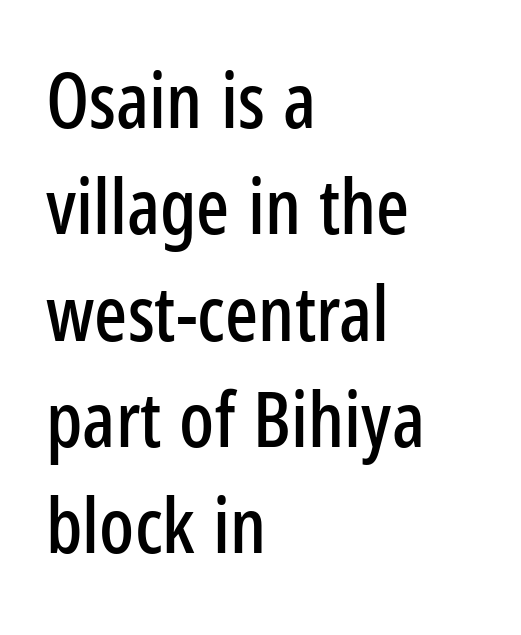
Q: Is the text italic (slanted)? A: No, it is upright.
Q: Is the typeface a serif or a sans-serif typeface? A: Sans-serif.
Q: Is the text underlined? A: No.
Q: How is the paragraph aligned? A: Left-aligned.
Q: Is the spacing between letters normal or unusually wide? A: Normal.
Q: Is the spacing between lines tight, normal or loose? A: Normal.
Q: Width (condensed, normal, or wide)? A: Condensed.
Q: Stroke contrast? A: Low.
Q: x-height? A: Medium.
Q: Monospaced? A: No.
